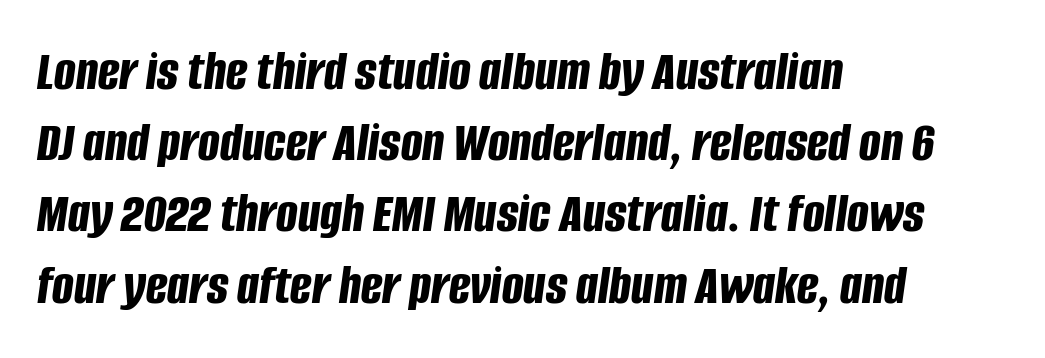
A typesetter would call this leading conventional body-copy spacing. Letter spacing: default. Heft: maximum for text — a bold. Is the type slanted? Yes — the strokes lean at a clear angle. Bare-footed words on every line.
